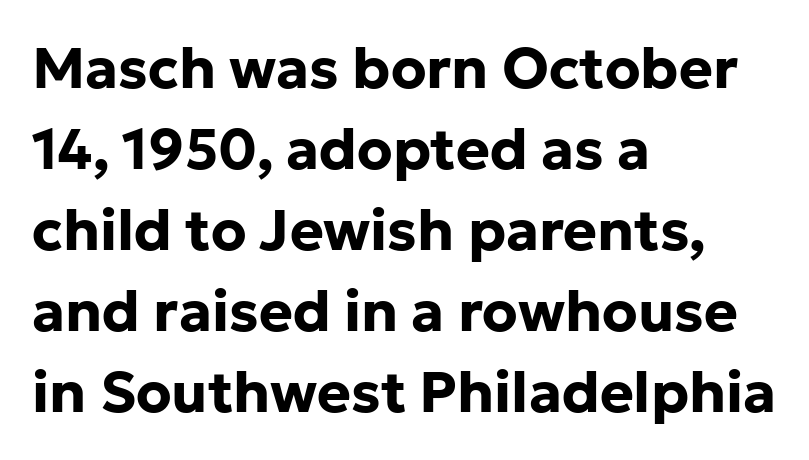
Any mark beneath the type? The region is blank. It's the straight-up-and-down kind of type. Pretty heavy lettering here — definitely bold. In terms of letterspacing, this is plain default setting. This sample has the flowing, uneven cadence of proportional lettering.
